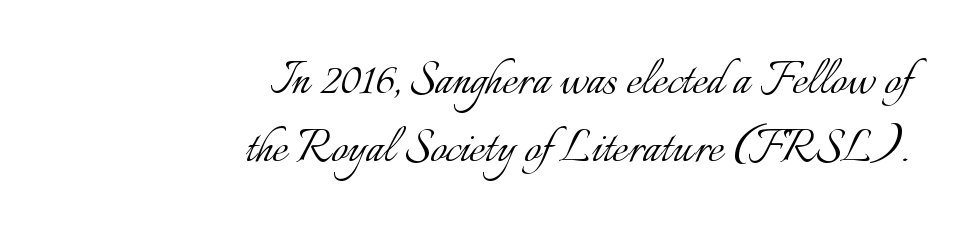
The image shows 57 px light type; set right-aligned, line spacing 1.19x, normal letter spacing, not underlined; low stroke contrast and a small x-height.
